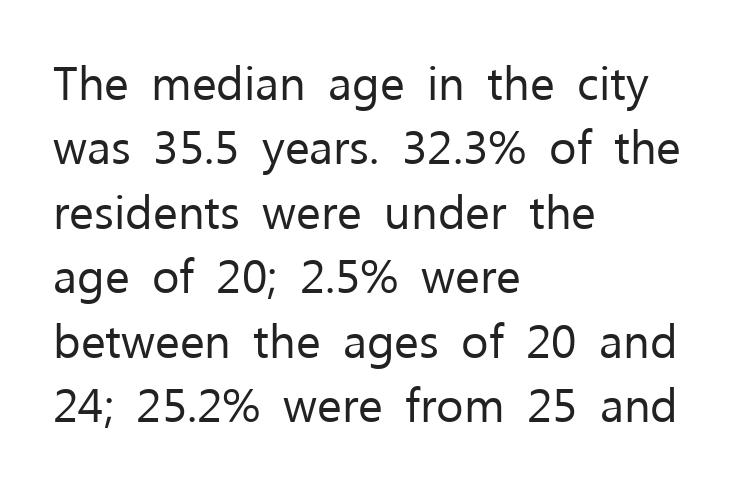
The lines are quadded left. Varying glyph widths throughout — classic text-font behaviour. Only glyphs here, with clear space below each row. Nope, not italic — everything's standing straight. Summary of vertical rhythm: regular, with standard interline spacing.
